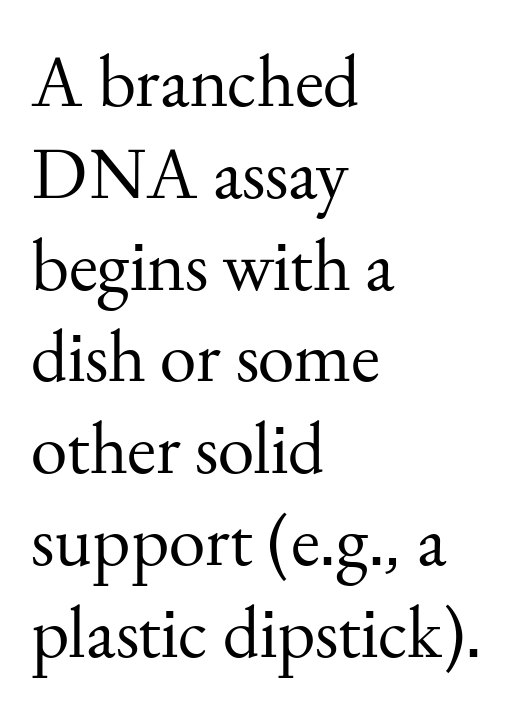
The image shows 74 px regular-weight serif type, upright; set left-aligned, line spacing 1.24x, normal letter spacing, not underlined; medium stroke contrast and a small x-height.
